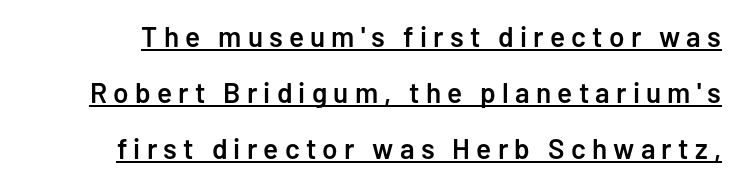
Ordinary non-slanted type is in use. Quick note: interline space is abundant. The rendered words wear a rule along their underside. The passage shown is typeset with a sans-serif family.
